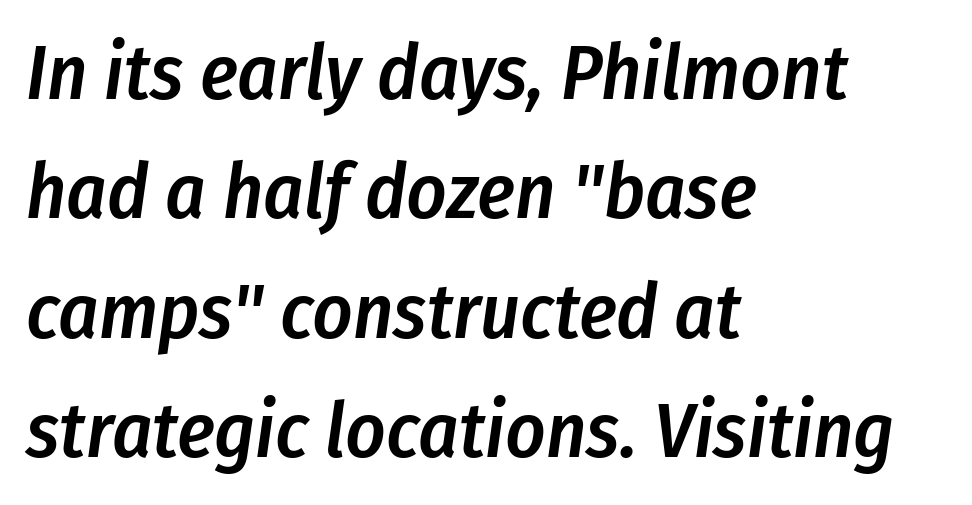
{"italic": "yes", "lean": "right", "slant_degrees": 8, "bold": "semi", "weight": "semibold", "width": "condensed", "stroke_contrast": "low", "x_height": "medium", "monospaced": "no", "underline": "no", "align": "left", "line_spacing": "normal", "line_spacing_ratio": 1.53, "letter_spacing": "normal", "letter_spacing_em": 0.0, "glyph_px": 78}
